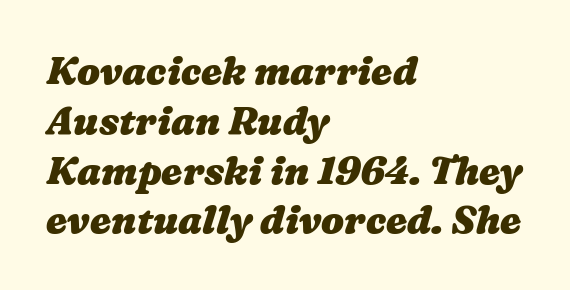
Q: Is the text bold? A: Yes.
Q: Is the text underlined? A: No.
Q: How is the paragraph aligned? A: Left-aligned.
Q: Is the spacing between letters normal or unusually wide? A: Normal.
Q: Is the spacing between lines tight, normal or loose? A: Normal.
Q: Width (condensed, normal, or wide)? A: Wide.
Q: Stroke contrast? A: Medium.
Q: x-height? A: Medium.
Q: Monospaced? A: No.
